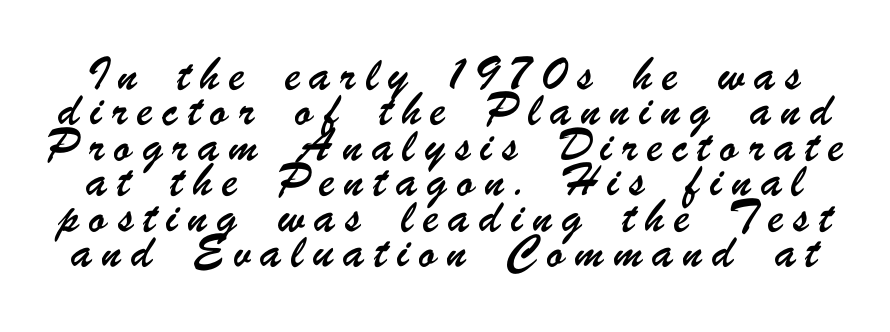
Q: Is the text underlined? A: No.
Q: Is the spacing between letters normal or unusually wide? A: Unusually wide.
Q: Is the spacing between lines tight, normal or loose? A: Normal.
